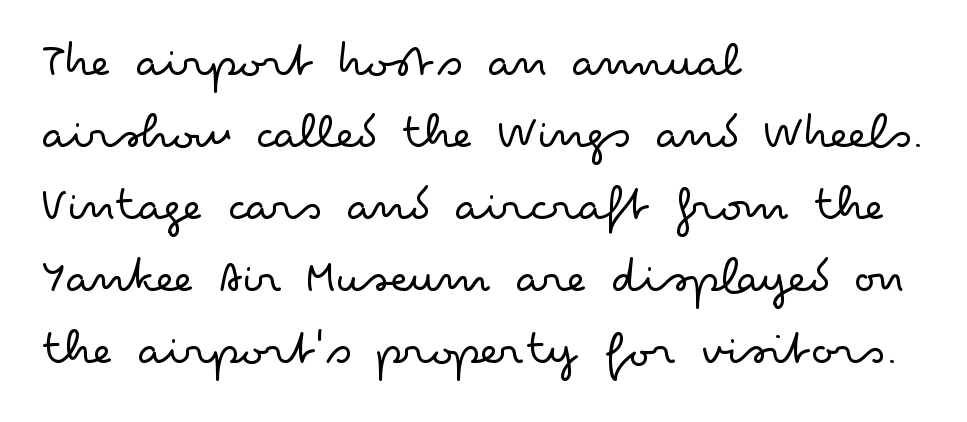
Leftover space on each line is placed entirely after the last word. Type without underlining. Vertical spacing — default. Varying glyph widths throughout — classic text-font behaviour. Stroke thickness stays within the range of a standard reading face or lighter.
